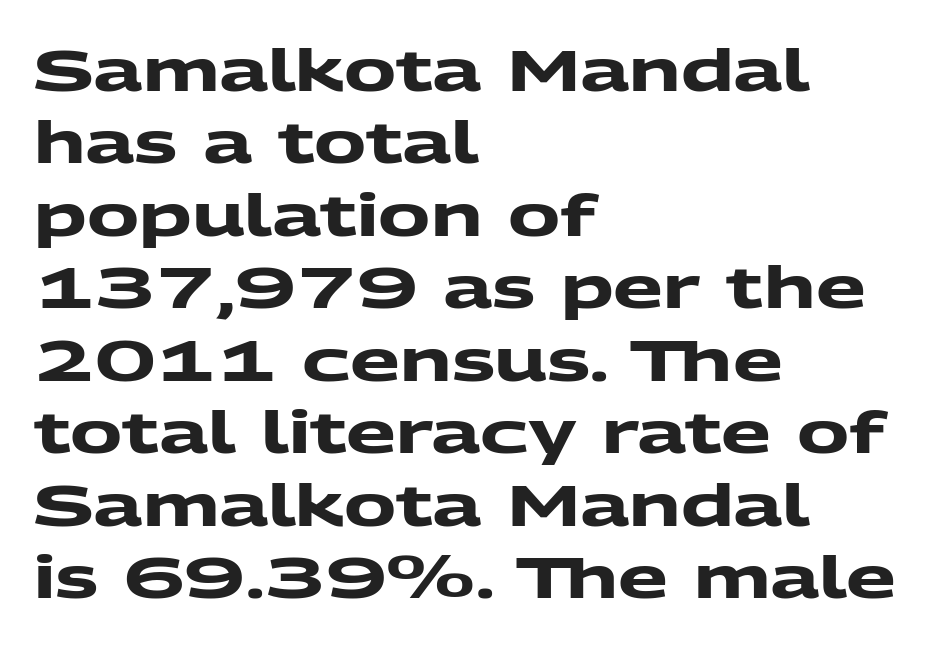
{"serif": "no", "bold": "yes", "weight": "heavy", "width": "wide", "stroke_contrast": "medium", "x_height": "medium", "monospaced": "no", "underline": "no", "align": "left", "line_spacing": "normal", "line_spacing_ratio": 1.25, "letter_spacing": "normal", "letter_spacing_em": 0.0, "glyph_px": 58}
